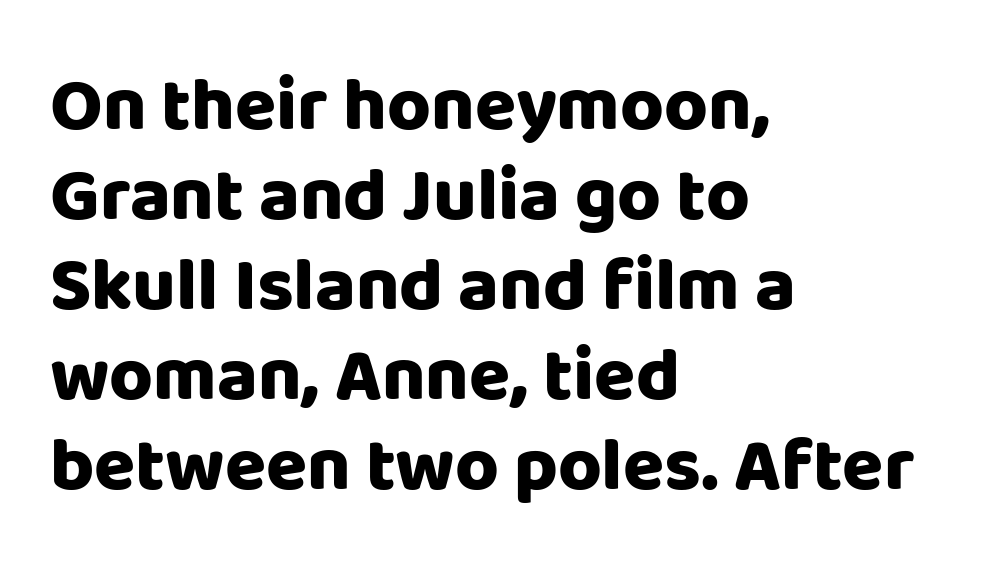
The image shows 75 px heavy sans-serif type, upright; set left-aligned, line spacing 1.2x, normal letter spacing, not underlined; low stroke contrast and a large x-height.
